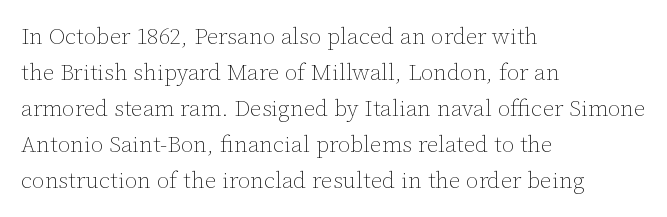
Q: Is the text bold? A: No.
Q: Is the text italic (slanted)? A: No, it is upright.
Q: Is the text underlined? A: No.
Q: How is the paragraph aligned? A: Left-aligned.
Q: Is the spacing between letters normal or unusually wide? A: Normal.
Q: Is the spacing between lines tight, normal or loose? A: Normal.
